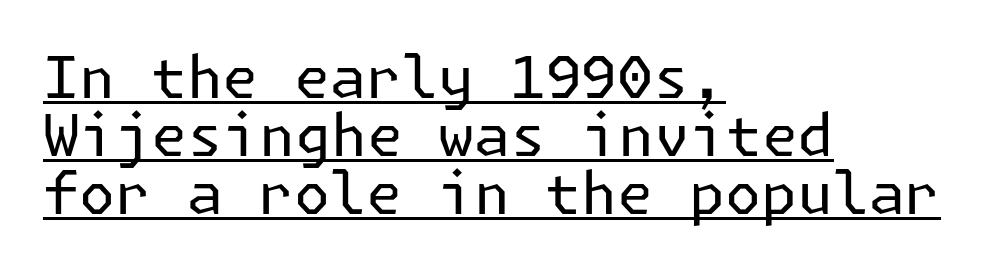
Q: Is the text bold? A: No.
Q: Is the text italic (slanted)? A: No, it is upright.
Q: Is the typeface a serif or a sans-serif typeface? A: Sans-serif.
Q: Is the text underlined? A: Yes.
Q: How is the paragraph aligned? A: Left-aligned.
Q: Is the spacing between letters normal or unusually wide? A: Normal.
Q: Is the spacing between lines tight, normal or loose? A: Tight.
Q: Width (condensed, normal, or wide)? A: Normal.
Q: Stroke contrast? A: Low.
Q: x-height? A: Medium.
